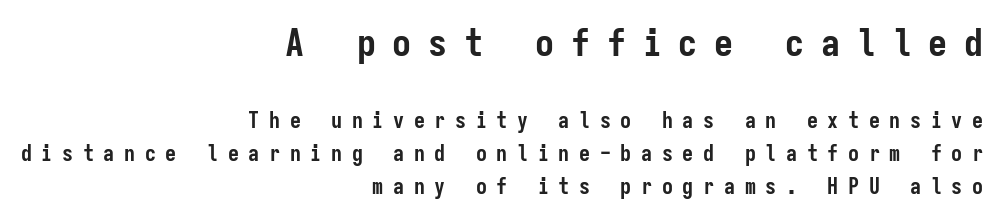
Serifs: no, the terminals of the letterforms are clean. Regular leading. Typeset ragged left — the right edge is the straight one. Is there any slant? The stems are plumb. Fixed-width glyphs throughout — classic coding-font behaviour.
